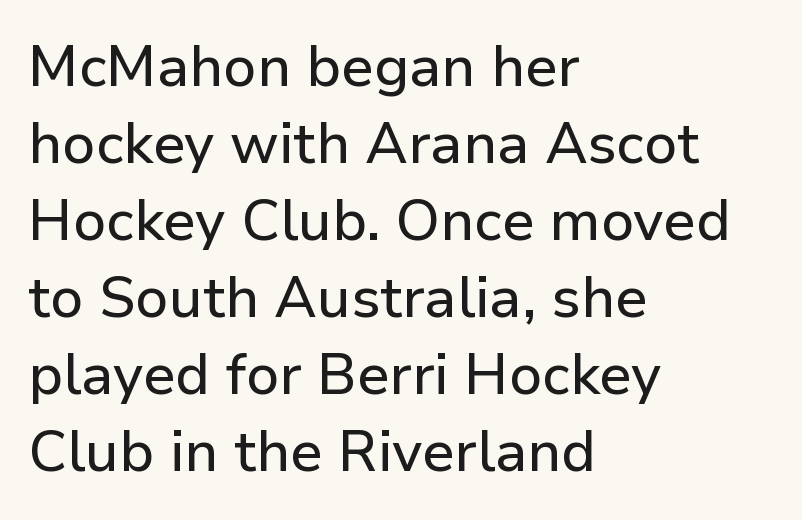
The image shows 57 px sans-serif type, upright; set left-aligned, normal line spacing (1.35x), normal letter spacing, not underlined; low stroke contrast and a medium x-height.
